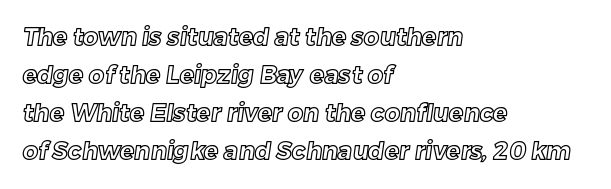
The image shows 24 px text type; set left-aligned, normal line spacing (1.59x), normal letter spacing, not underlined.
